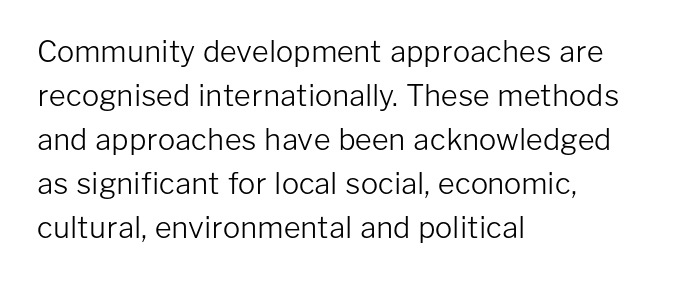
{"serif": "no", "italic": "no", "bold": "no", "weight": "light", "width": "normal", "stroke_contrast": "low", "x_height": "medium", "monospaced": "no", "underline": "no", "align": "left", "line_spacing": "normal", "line_spacing_ratio": 1.52, "letter_spacing": "normal", "letter_spacing_em": 0.0, "glyph_px": 29}
